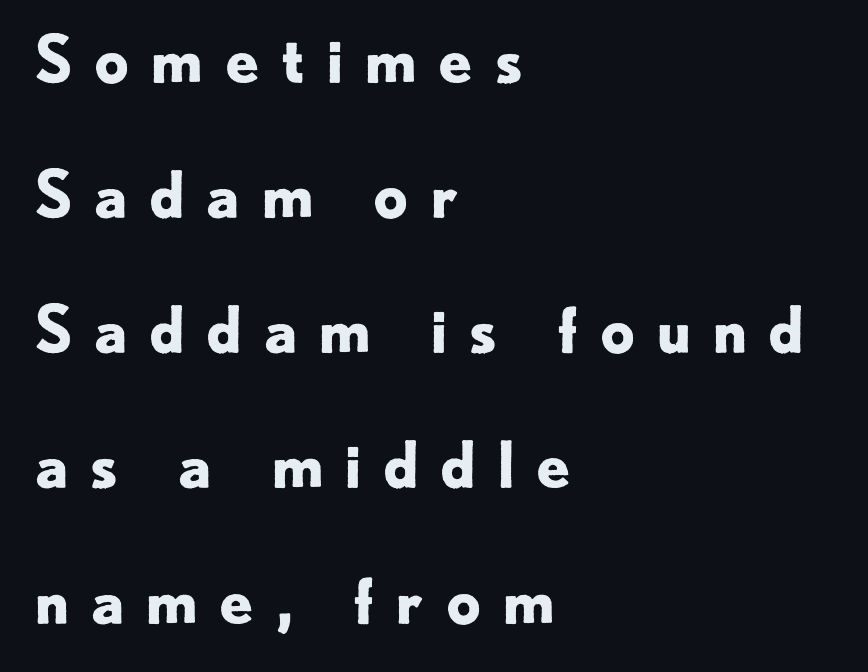
Q: Is the text bold? A: Yes.
Q: Is the text italic (slanted)? A: No, it is upright.
Q: Is the typeface a serif or a sans-serif typeface? A: Sans-serif.
Q: Is the text underlined? A: No.
Q: How is the paragraph aligned? A: Left-aligned.
Q: Is the spacing between letters normal or unusually wide? A: Unusually wide.
Q: Is the spacing between lines tight, normal or loose? A: Loose.
Q: Width (condensed, normal, or wide)? A: Normal.
Q: Stroke contrast? A: Low.
Q: x-height? A: Small.
Q: Monospaced? A: No.
